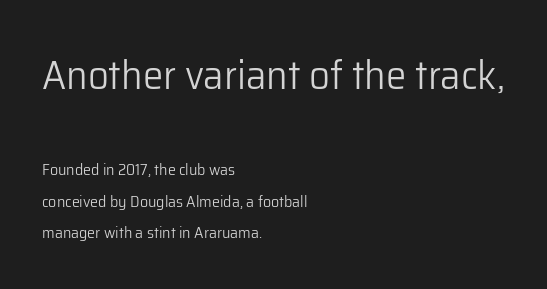
{"serif": "no", "italic": "no", "bold": "no", "weight": "light", "width": "normal", "stroke_contrast": "low", "x_height": "medium", "monospaced": "no", "underline": "no", "align": "left", "line_spacing": "loose", "line_spacing_ratio": 1.98, "letter_spacing": "normal", "letter_spacing_em": 0.0, "larger_block": "first", "size_ratio": 2.56, "glyph_px": 41}
